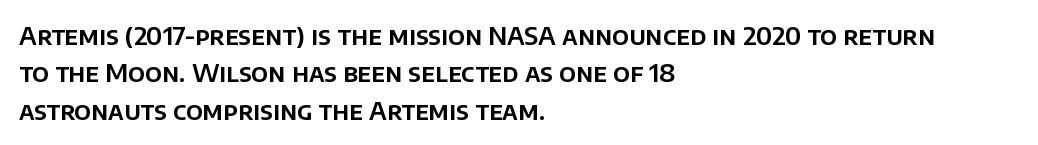
The image shows 25 px text type, upright; set left-aligned, normal line spacing (1.5x), normal letter spacing, not underlined.
